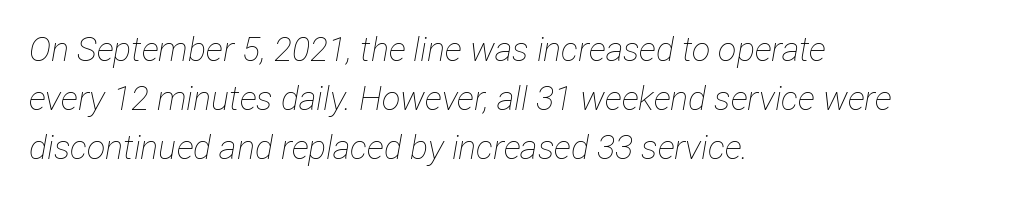
Notice how descenders clear the ascenders below comfortably — that's standard leading. Just letters on the line, the space beneath them empty. The text carries the slant typical of an italic or oblique font. Looks like regular typesetting: each glyph gets only the width it needs. Standard letterfit; no display-style spreading of the glyphs. Stems here are at most as thick as an everyday book face.
